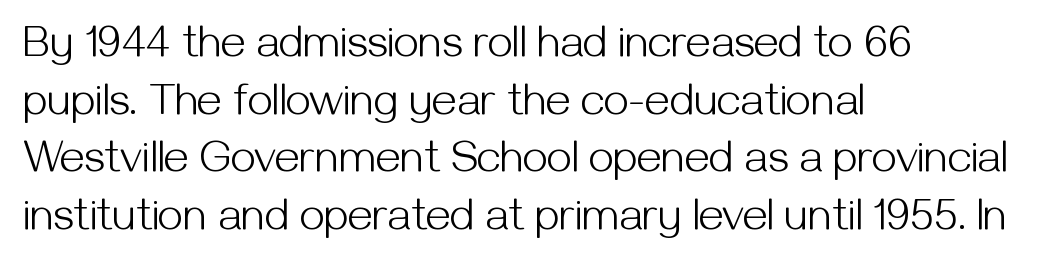
{"serif": "no", "italic": "no", "bold": "no", "weight": "light", "width": "normal", "stroke_contrast": "medium", "x_height": "medium", "monospaced": "no", "underline": "no", "align": "left", "line_spacing": "normal", "line_spacing_ratio": 1.28, "letter_spacing": "normal", "letter_spacing_em": 0.0, "glyph_px": 45}
